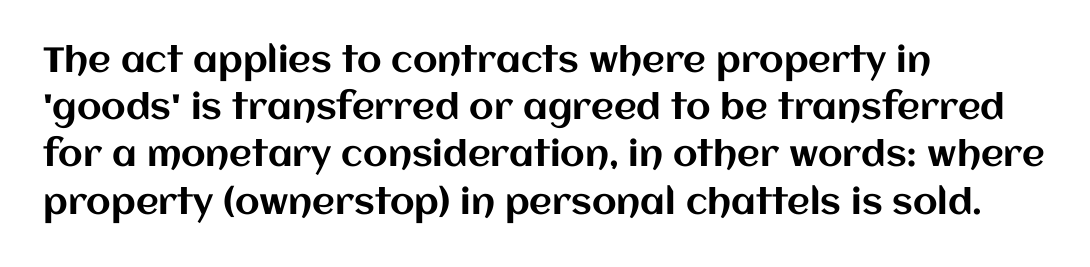
{"italic": "no", "width": "normal", "stroke_contrast": "medium", "x_height": "large", "monospaced": "no", "underline": "no", "align": "left", "line_spacing": "normal", "line_spacing_ratio": 1.35, "letter_spacing": "normal", "letter_spacing_em": 0.0, "glyph_px": 35}
